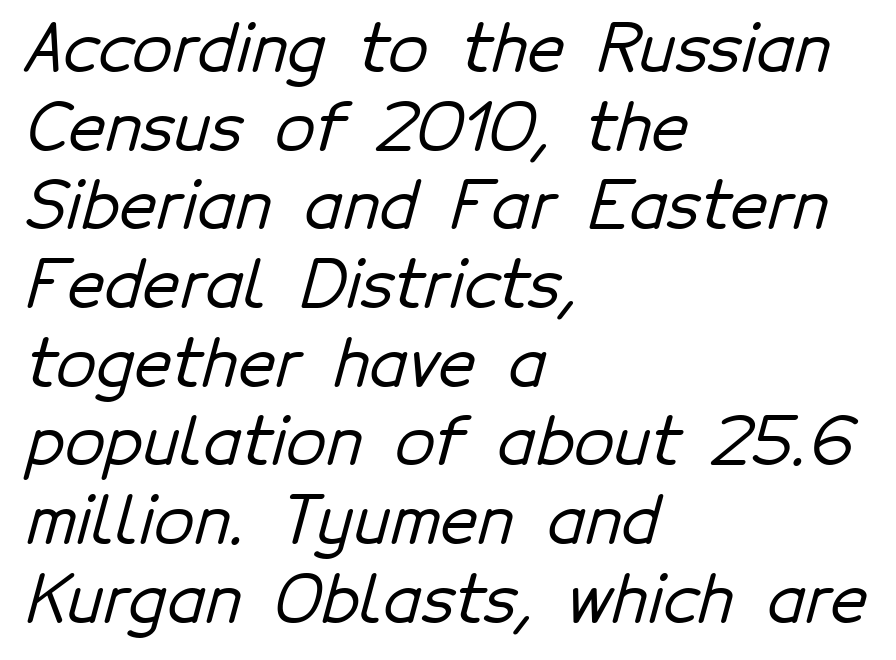
Q: Is the typeface a serif or a sans-serif typeface? A: Sans-serif.
Q: Is the text underlined? A: No.
Q: How is the paragraph aligned? A: Left-aligned.
Q: Is the spacing between letters normal or unusually wide? A: Normal.
Q: Width (condensed, normal, or wide)? A: Normal.
Q: Stroke contrast? A: Low.
Q: x-height? A: Medium.
Q: Monospaced? A: No.
